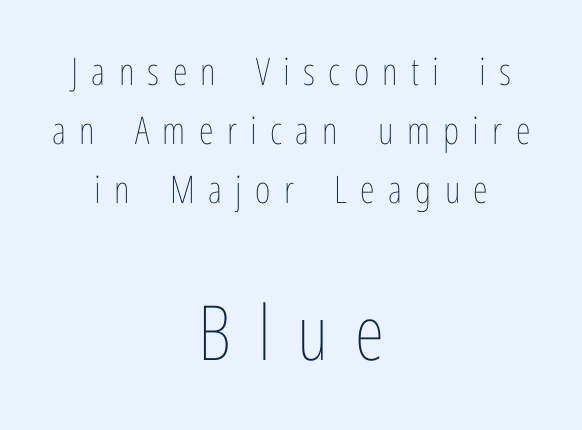
Q: Is the text bold? A: No.
Q: Is the text italic (slanted)? A: No, it is upright.
Q: Is the text underlined? A: No.
Q: How is the paragraph aligned? A: Centered.
Q: Is the spacing between letters normal or unusually wide? A: Unusually wide.
Q: Is the spacing between lines tight, normal or loose? A: Normal.
Q: Which block of text is set in a larger size, the first (top) or the second (bottom)? A: The second (bottom) one.
Q: Width (condensed, normal, or wide)? A: Condensed.
Q: Stroke contrast? A: Low.
Q: x-height? A: Medium.
Q: Monospaced? A: No.
